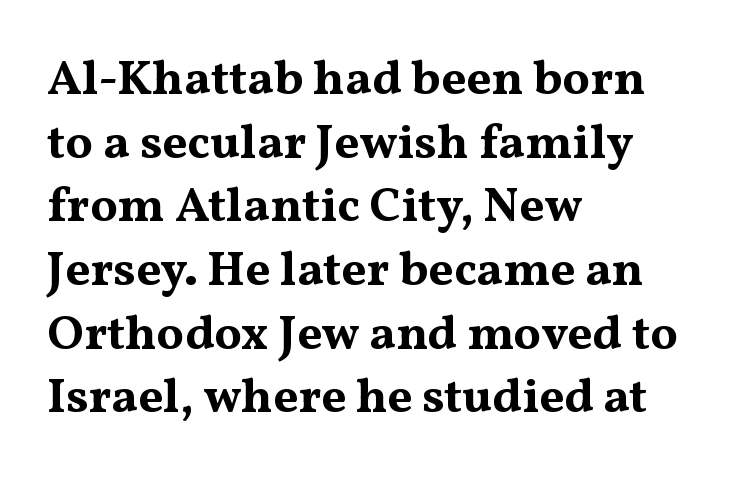
{"serif": "yes", "italic": "no", "bold": "yes", "weight": "bold", "width": "wide", "stroke_contrast": "medium", "x_height": "medium", "monospaced": "no", "underline": "no", "align": "left", "line_spacing": "normal", "line_spacing_ratio": 1.3, "letter_spacing": "normal", "letter_spacing_em": 0.0, "glyph_px": 49}
